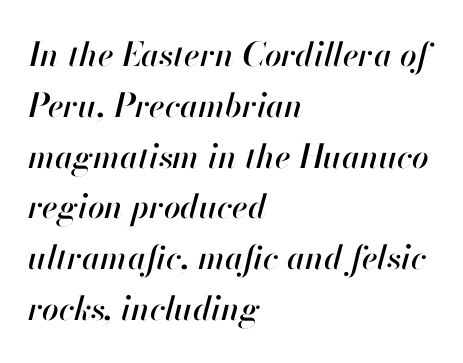
A typesetter would mark this as italic. The face used here is rendered with its standard letterfit. Varying glyph widths throughout — classic text-font behaviour. Students, observe: this is what conventionally led text looks like.
